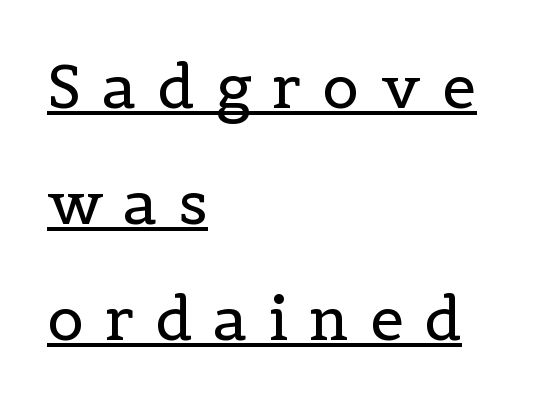
Proportional: the letters do not fall into vertical columns. The letterforms sit at book weight or below. Quick note: interline space is abundant. This sample carries an underscore along the baseline area. Substantial extra tracking has been applied to these lines.
